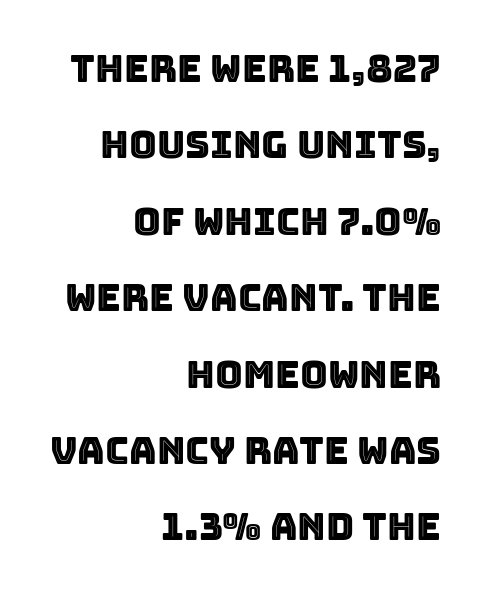
Q: Is the text italic (slanted)? A: No, it is upright.
Q: Is the text underlined? A: No.
Q: How is the paragraph aligned? A: Right-aligned.
Q: Is the spacing between letters normal or unusually wide? A: Normal.
Q: Is the spacing between lines tight, normal or loose? A: Loose.
Q: Width (condensed, normal, or wide)? A: Normal.
Q: x-height? A: Large.
Q: Monospaced? A: No.
